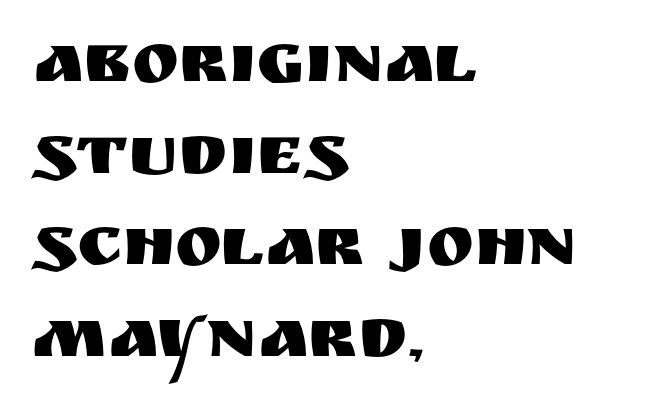
Q: Is the text italic (slanted)? A: No, it is upright.
Q: Is the typeface a serif or a sans-serif typeface? A: Sans-serif.
Q: Is the text underlined? A: No.
Q: How is the paragraph aligned? A: Left-aligned.
Q: Is the spacing between letters normal or unusually wide? A: Normal.
Q: Is the spacing between lines tight, normal or loose? A: Normal.
Q: Width (condensed, normal, or wide)? A: Normal.
Q: Stroke contrast? A: Medium.
Q: x-height? A: Large.
Q: Monospaced? A: No.
